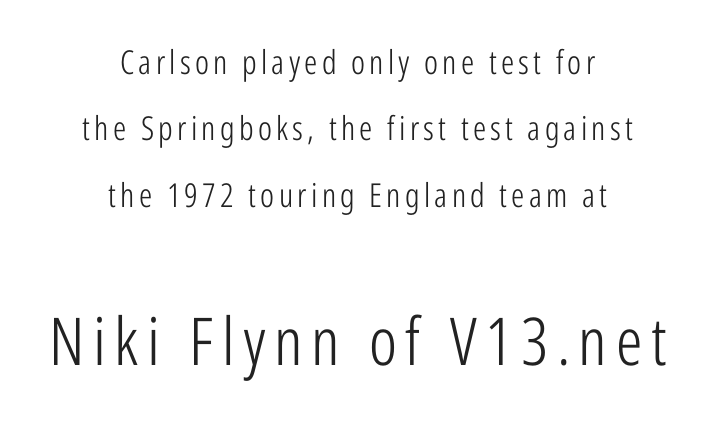
Q: Is the text bold? A: No.
Q: Is the text italic (slanted)? A: No, it is upright.
Q: Is the typeface a serif or a sans-serif typeface? A: Sans-serif.
Q: Is the text underlined? A: No.
Q: How is the paragraph aligned? A: Centered.
Q: Is the spacing between lines tight, normal or loose? A: Loose.
Q: Which block of text is set in a larger size, the first (top) or the second (bottom)? A: The second (bottom) one.
Q: Width (condensed, normal, or wide)? A: Condensed.
Q: Stroke contrast? A: Low.
Q: x-height? A: Medium.
Q: Monospaced? A: No.
